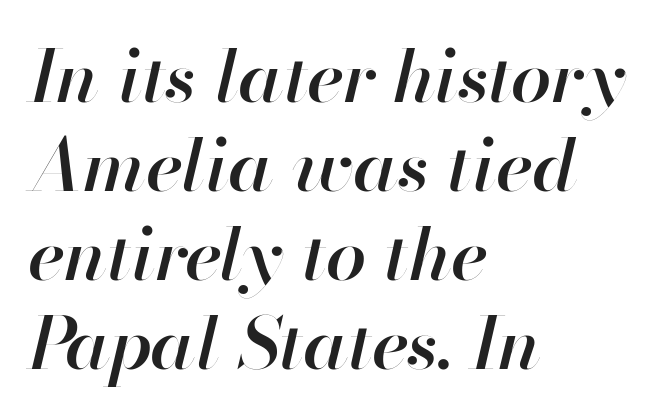
{"italic": "yes", "lean": "right", "slant_degrees": 13, "bold": "semi", "weight": "semibold", "width": "normal", "stroke_contrast": "high", "x_height": "small", "monospaced": "no", "underline": "no", "align": "left", "line_spacing_ratio": 1.22, "letter_spacing": "normal", "letter_spacing_em": 0.0, "glyph_px": 73}
